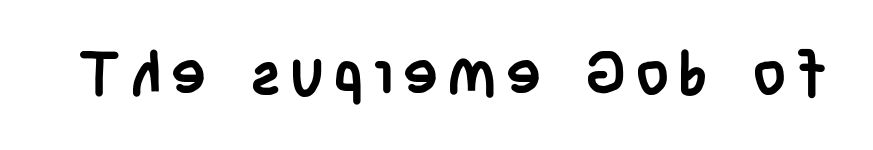
Q: Is the text bold? A: Yes.
Q: Is the text italic (slanted)? A: No, it is upright.
Q: Is the typeface a serif or a sans-serif typeface? A: Sans-serif.
Q: Is the text underlined? A: No.
Q: Width (condensed, normal, or wide)? A: Condensed.
Q: Stroke contrast? A: Low.
Q: x-height? A: Large.
Q: Monospaced? A: No.
